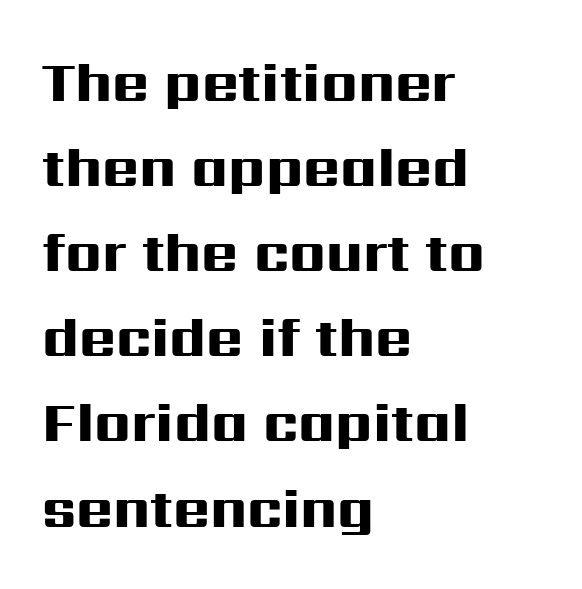
Q: Is the text bold? A: Yes.
Q: Is the text italic (slanted)? A: No, it is upright.
Q: Is the typeface a serif or a sans-serif typeface? A: Sans-serif.
Q: Is the text underlined? A: No.
Q: How is the paragraph aligned? A: Left-aligned.
Q: Is the spacing between letters normal or unusually wide? A: Normal.
Q: Is the spacing between lines tight, normal or loose? A: Normal.
Q: Width (condensed, normal, or wide)? A: Wide.
Q: Stroke contrast? A: High.
Q: x-height? A: Medium.
Q: Monospaced? A: No.
